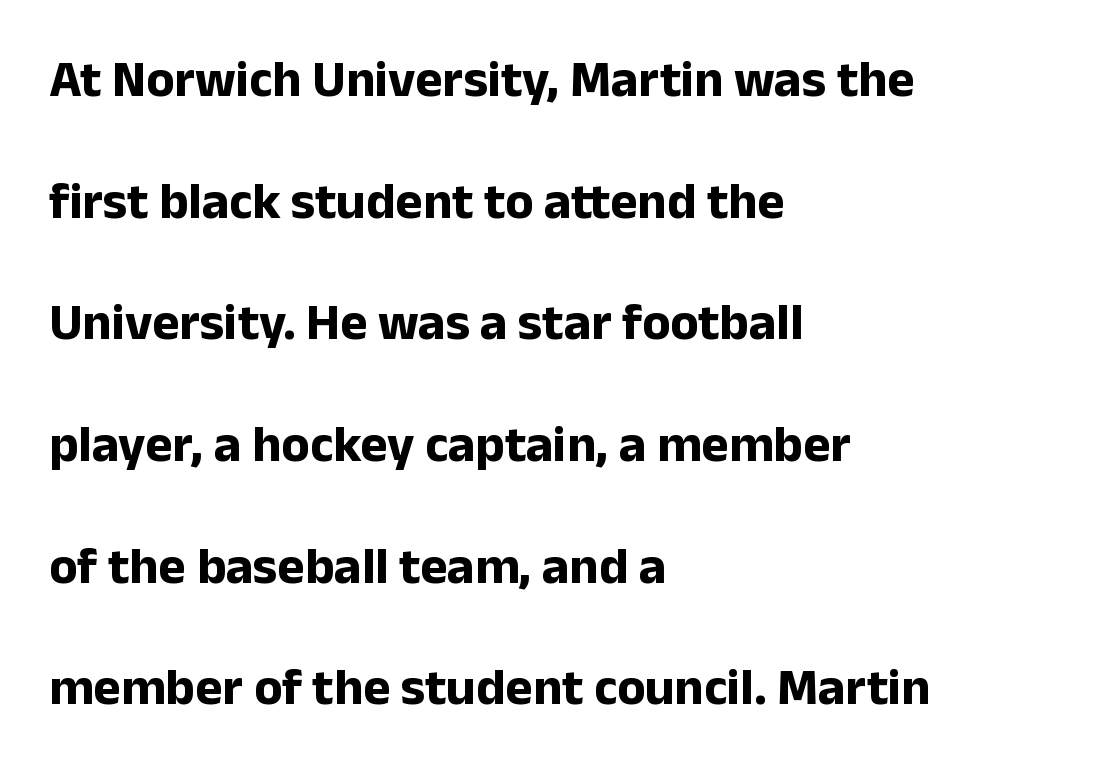
Q: Is the text bold? A: Yes.
Q: Is the text italic (slanted)? A: No, it is upright.
Q: Is the typeface a serif or a sans-serif typeface? A: Sans-serif.
Q: Is the text underlined? A: No.
Q: How is the paragraph aligned? A: Left-aligned.
Q: Is the spacing between letters normal or unusually wide? A: Normal.
Q: Is the spacing between lines tight, normal or loose? A: Loose.
Q: Width (condensed, normal, or wide)? A: Normal.
Q: Stroke contrast? A: Low.
Q: x-height? A: Medium.
Q: Monospaced? A: No.
